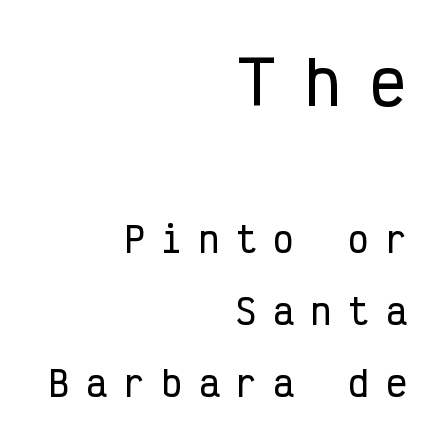
A student would notice the top passage is typeset larger than what follows. The passage shown has open, widely tracked lettering throughout. Letterform terminals end flat and unadorned throughout the passage. Posture: straight, roman, zero tilt.
